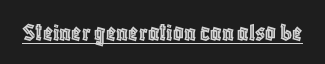
{"italic": "no", "underline": "yes", "letter_spacing": "normal", "letter_spacing_em": 0.0, "glyph_px": 26}
